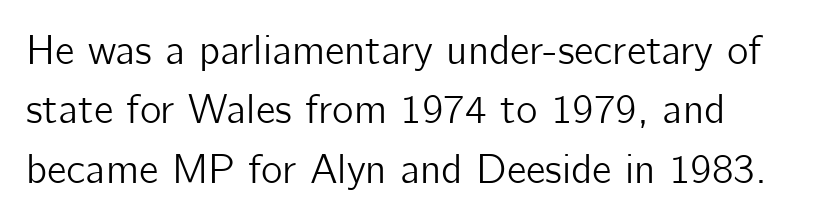
Q: Is the text italic (slanted)? A: No, it is upright.
Q: Is the typeface a serif or a sans-serif typeface? A: Sans-serif.
Q: Is the text underlined? A: No.
Q: Is the spacing between letters normal or unusually wide? A: Normal.
Q: Is the spacing between lines tight, normal or loose? A: Normal.
Q: Width (condensed, normal, or wide)? A: Normal.
Q: Stroke contrast? A: Low.
Q: x-height? A: Medium.
Q: Monospaced? A: No.
